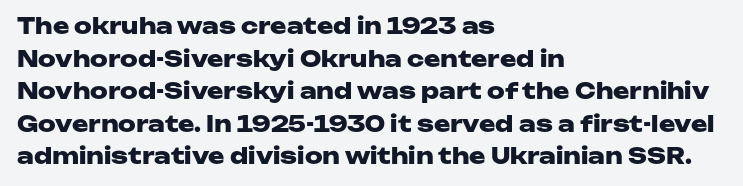
The image shows 22 px bold type, upright; set left-aligned, normal line spacing (1.48x), normal letter spacing, not underlined.
